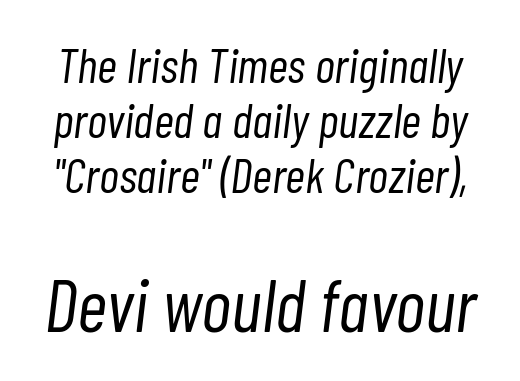
Q: Is the text bold? A: No.
Q: Is the text italic (slanted)? A: Yes, it leans right by about 7 degrees.
Q: Is the text underlined? A: No.
Q: Is the spacing between letters normal or unusually wide? A: Normal.
Q: Is the spacing between lines tight, normal or loose? A: Tight.
Q: Which block of text is set in a larger size, the first (top) or the second (bottom)? A: The second (bottom) one.
Q: Width (condensed, normal, or wide)? A: Condensed.
Q: Stroke contrast? A: Low.
Q: x-height? A: Medium.
Q: Monospaced? A: No.
